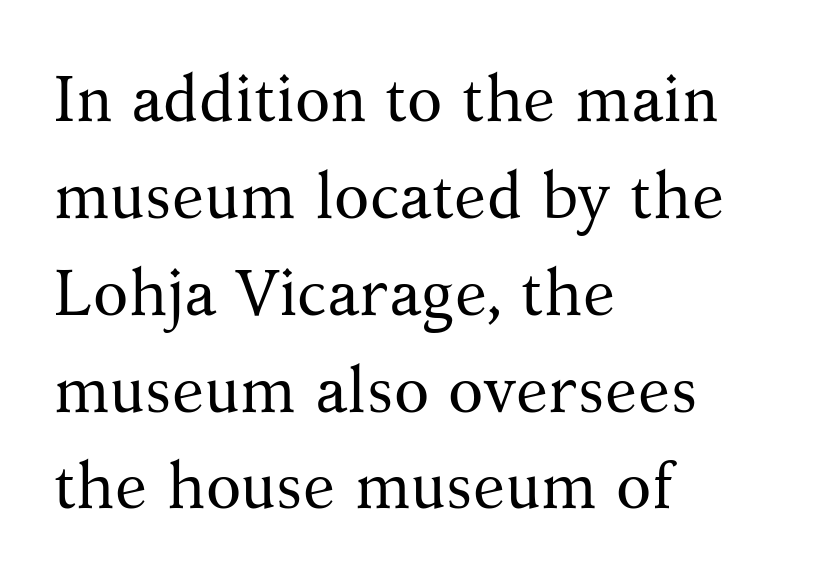
Q: Is the text bold? A: No.
Q: Is the text italic (slanted)? A: No, it is upright.
Q: Is the typeface a serif or a sans-serif typeface? A: Serif.
Q: Is the text underlined? A: No.
Q: How is the paragraph aligned? A: Left-aligned.
Q: Is the spacing between letters normal or unusually wide? A: Normal.
Q: Is the spacing between lines tight, normal or loose? A: Normal.
Q: Width (condensed, normal, or wide)? A: Normal.
Q: Stroke contrast? A: Medium.
Q: x-height? A: Medium.
Q: Monospaced? A: No.
